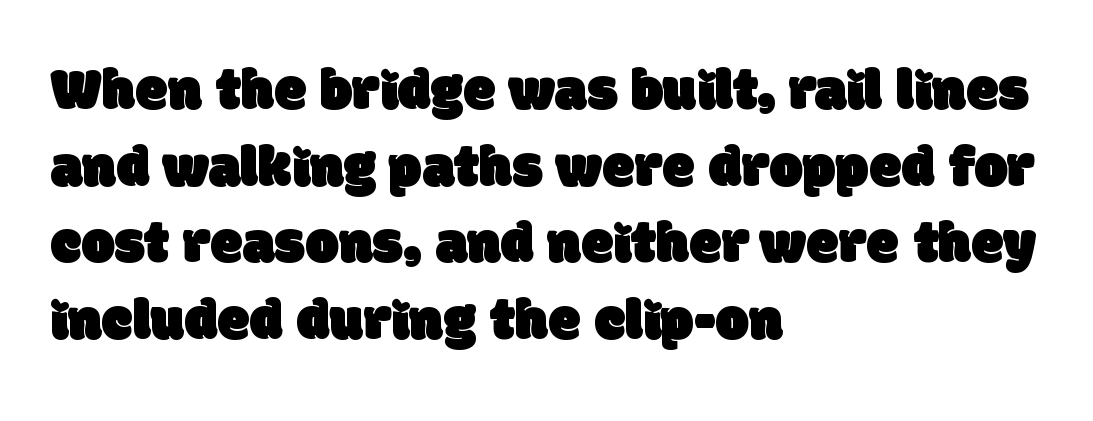
{"serif": "no", "width": "normal", "stroke_contrast": "low", "x_height": "large", "monospaced": "no", "underline": "no", "align": "left", "line_spacing": "normal", "line_spacing_ratio": 1.3, "letter_spacing": "normal", "letter_spacing_em": 0.0, "glyph_px": 59}
